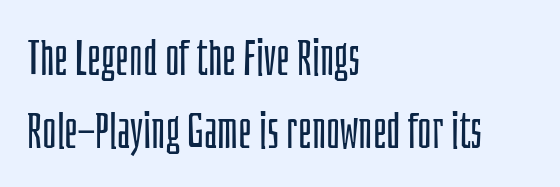
This reads as an unemphasized weight, regular at the heaviest. There is no visible air inserted between adjacent glyphs. A typesetter would label this face a sans. The lines are quadded left. Proportional: the letters do not fall into vertical columns. It's the straight-up-and-down kind of type.
